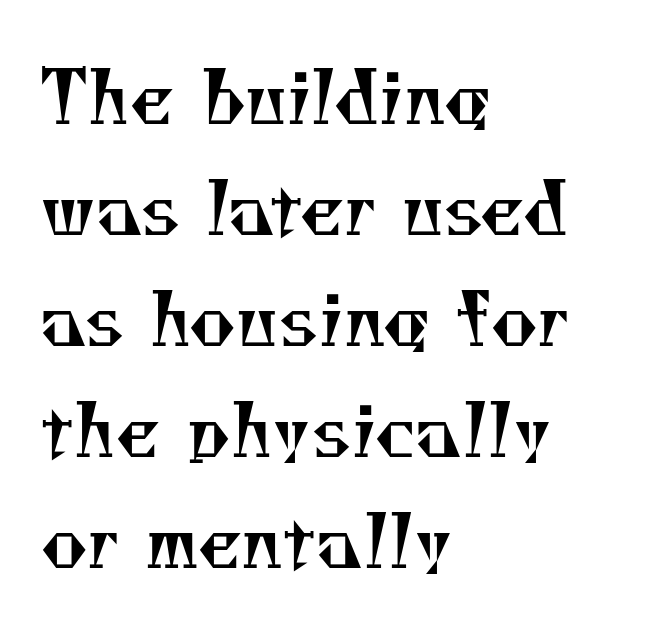
Q: Is the text bold? A: No.
Q: Is the typeface a serif or a sans-serif typeface? A: Serif.
Q: Is the text underlined? A: No.
Q: How is the paragraph aligned? A: Left-aligned.
Q: Is the spacing between letters normal or unusually wide? A: Normal.
Q: Is the spacing between lines tight, normal or loose? A: Normal.
Q: Width (condensed, normal, or wide)? A: Normal.
Q: Stroke contrast? A: Medium.
Q: x-height? A: Small.
Q: Monospaced? A: No.
